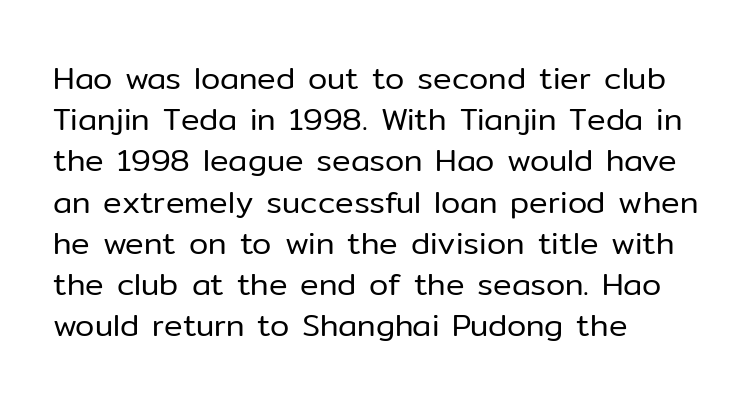
The lines sit at an ordinary, default distance from one another. The typesetter chose a ragged-right arrangement here. Serif or sans? Sans — the stroke terminals are bare. Nobody touched the tracking dial on this one. No heavy texture on the line: the type isn't bold.
